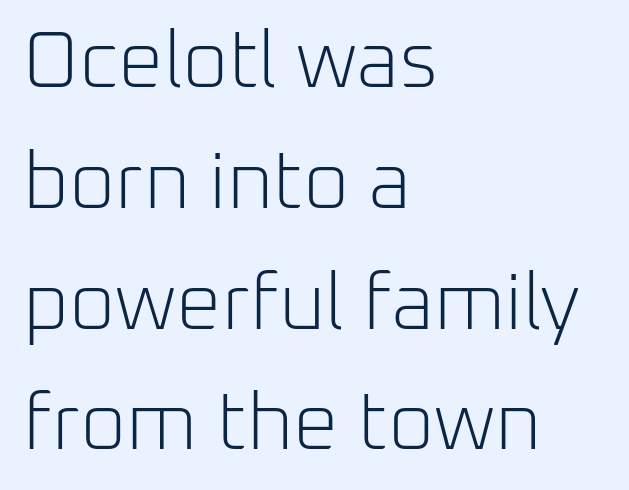
{"serif": "no", "italic": "no", "bold": "no", "weight": "light", "width": "normal", "stroke_contrast": "low", "x_height": "medium", "monospaced": "no", "underline": "no", "align": "left", "line_spacing": "normal", "line_spacing_ratio": 1.51, "letter_spacing": "normal", "letter_spacing_em": 0.0, "glyph_px": 80}
